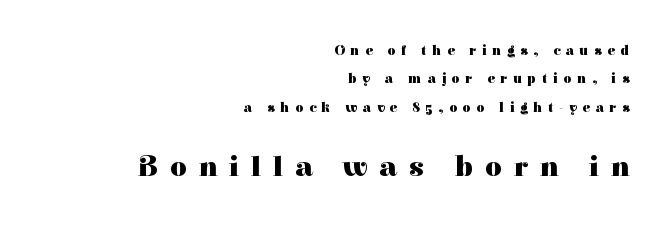
The image shows 29 px heavy serif type, upright; set right-aligned, loose line spacing (2.02x), unusually wide letter spacing (+0.41 em), not underlined; the second (bottom) block is 2.07x larger; high stroke contrast and a medium x-height.
